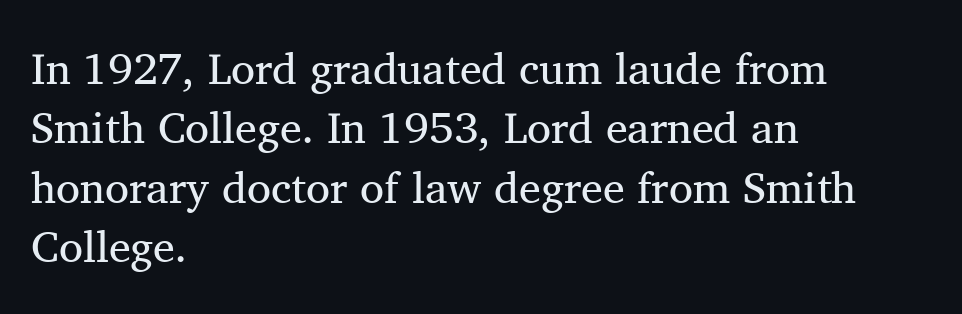
The image shows 44 px regular-weight serif type, upright; set left-aligned, normal line spacing (1.35x), normal letter spacing, not underlined; medium stroke contrast and a medium x-height.
